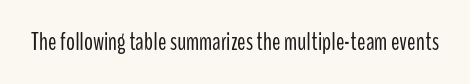
The rendering keeps characters at their native spacing. The font sits on the lighter half of the weight spectrum, regular included. Quick note: underline off. Is there any slant? The stems are plumb.
